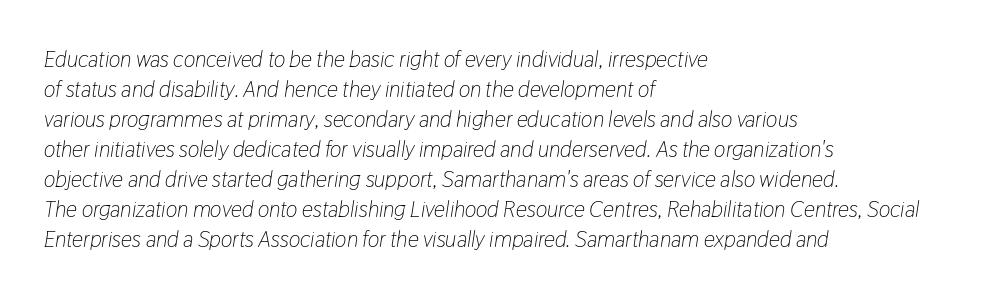
The image shows 22 px text type, italic (leaning right); set left-aligned, normal line spacing (1.36x), normal letter spacing, not underlined.
